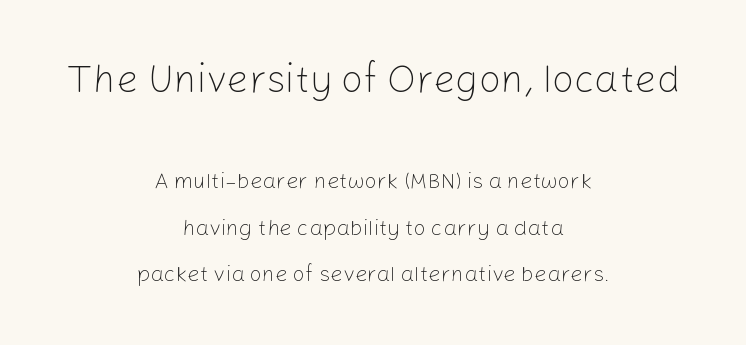
Q: Is the text bold? A: No.
Q: Is the text italic (slanted)? A: No, it is upright.
Q: Is the typeface a serif or a sans-serif typeface? A: Sans-serif.
Q: Is the text underlined? A: No.
Q: How is the paragraph aligned? A: Centered.
Q: Is the spacing between letters normal or unusually wide? A: Normal.
Q: Is the spacing between lines tight, normal or loose? A: Loose.
Q: Which block of text is set in a larger size, the first (top) or the second (bottom)? A: The first (top) one.
Q: Width (condensed, normal, or wide)? A: Normal.
Q: Stroke contrast? A: Low.
Q: x-height? A: Medium.
Q: Monospaced? A: No.
